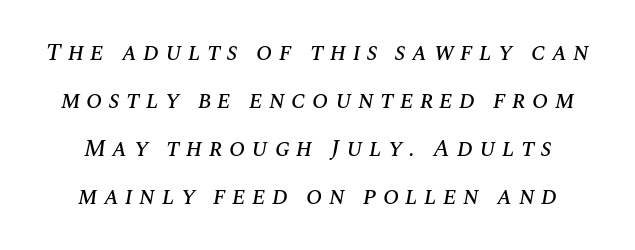
The string is rendered with underlining switched off. These lines are centered, leaving both edges ragged. The space between consecutive lines is lavish. The specimen reads as italic at a glance. Glyph-to-glyph distance is far greater than everyday printed text.
